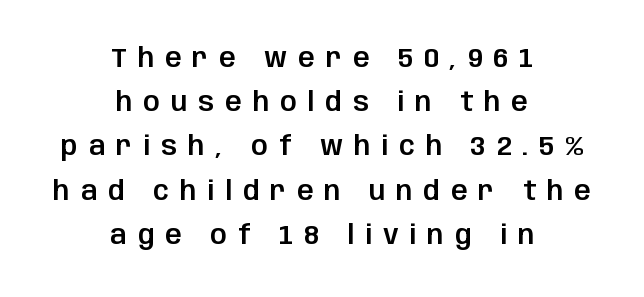
{"italic": "no", "underline": "no", "align": "center", "line_spacing": "normal", "line_spacing_ratio": 1.7, "letter_spacing": "wide", "letter_spacing_em": 0.42, "glyph_px": 26}
